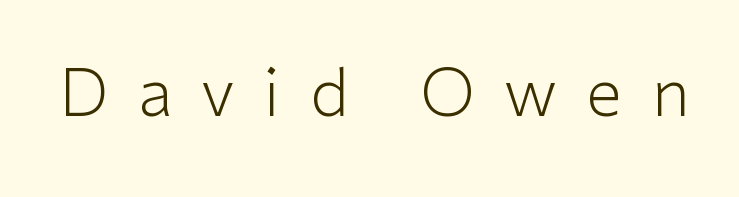
The image shows 65 px light sans-serif type, upright; set unusually wide letter spacing (+0.45 em), not underlined; low stroke contrast and a medium x-height.
